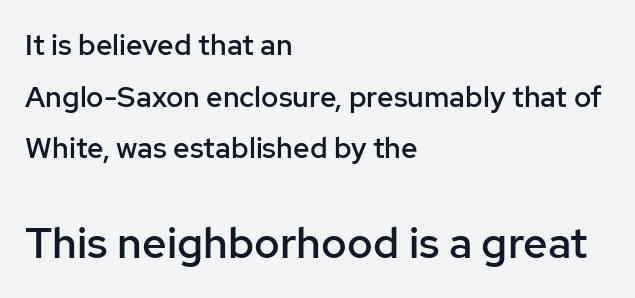
The passage shown is typeset with a sans-serif family. A student would notice the bottom passage is typeset larger than what precedes it. Underlining? Definitely not there. The rendering uses natural spacing where letterforms have individual widths.
